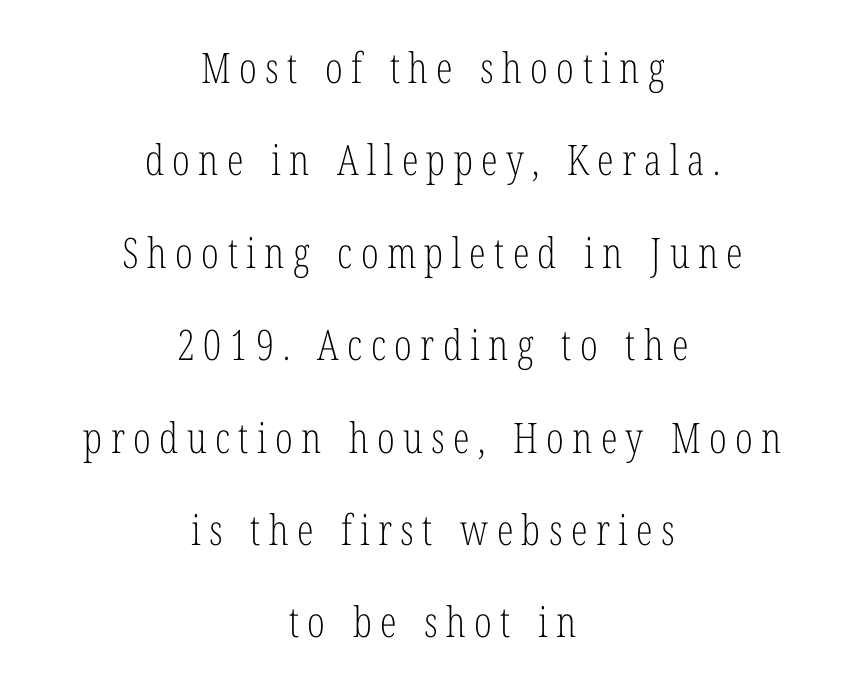
Q: Is the text bold? A: No.
Q: Is the text italic (slanted)? A: No, it is upright.
Q: Is the typeface a serif or a sans-serif typeface? A: Serif.
Q: Is the text underlined? A: No.
Q: How is the paragraph aligned? A: Centered.
Q: Is the spacing between letters normal or unusually wide? A: Unusually wide.
Q: Is the spacing between lines tight, normal or loose? A: Loose.
Q: Width (condensed, normal, or wide)? A: Condensed.
Q: Stroke contrast? A: Low.
Q: x-height? A: Medium.
Q: Monospaced? A: No.
